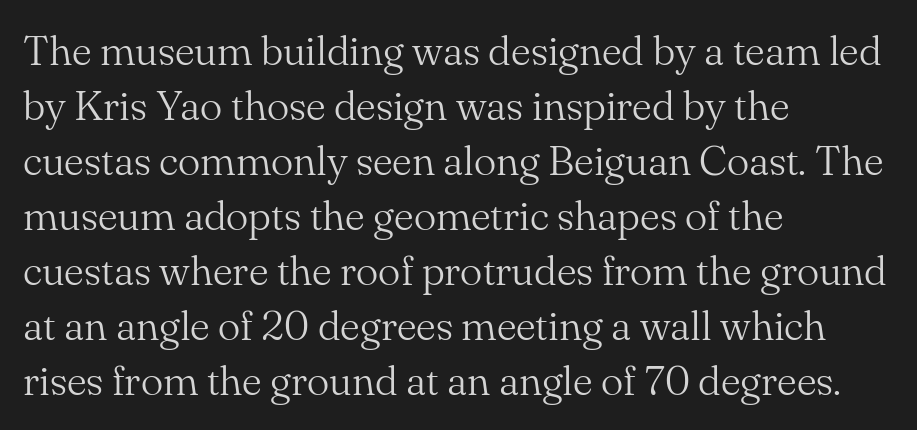
The image shows 42 px light serif type, upright; set left-aligned, normal line spacing (1.31x), normal letter spacing, not underlined; medium stroke contrast and a small x-height.
